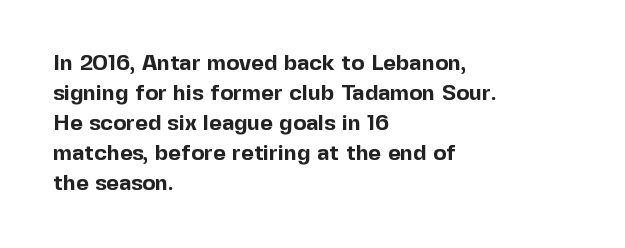
Italic: no, the glyphs are upright roman. Standard letterfit; no display-style spreading of the glyphs. Glance below the letters and you will spot only blank space. Its strokes are broad and dark, the hallmark of bold type.
